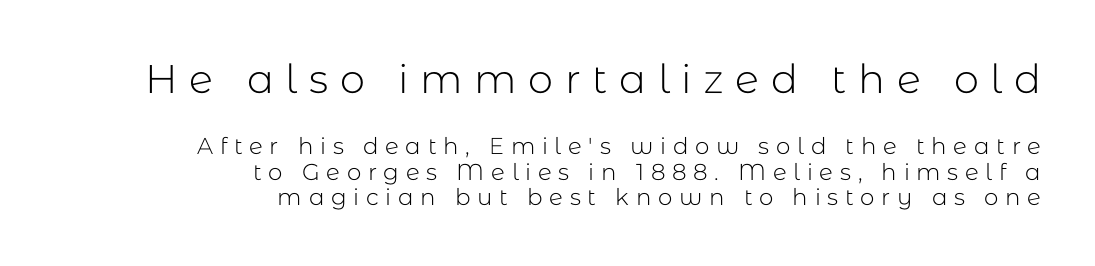
The image shows 40 px light sans-serif type, upright; set right-aligned, tight line spacing (1.12x), unusually wide letter spacing (+0.29 em), not underlined; the first (top) block is 1.74x larger; low stroke contrast and a medium x-height.
